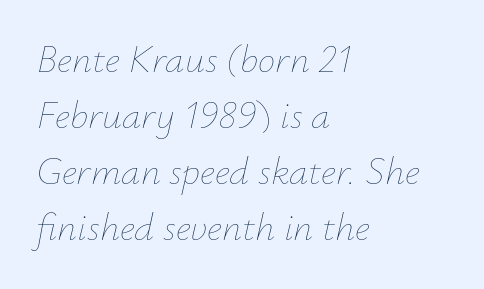
Nothing unusual about the tracking: characters are spaced as the font intends. Do the characters align in a grid? No, the font is proportional. Successive baselines arrive at the customary interval. Vertical stems look standard width or narrower in stroke. The specimen reads as italic at a glance.
